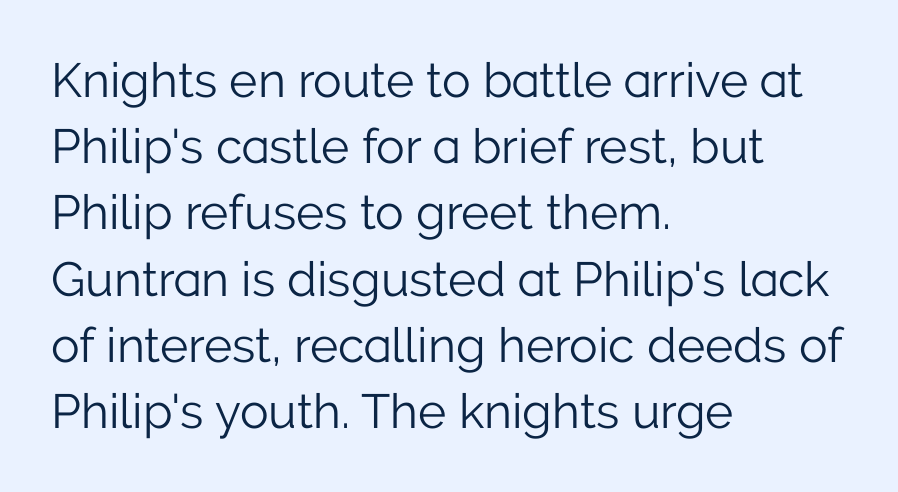
The image shows 48 px light sans-serif type, upright; set left-aligned, normal line spacing (1.38x), normal letter spacing, not underlined; low stroke contrast and a medium x-height.
